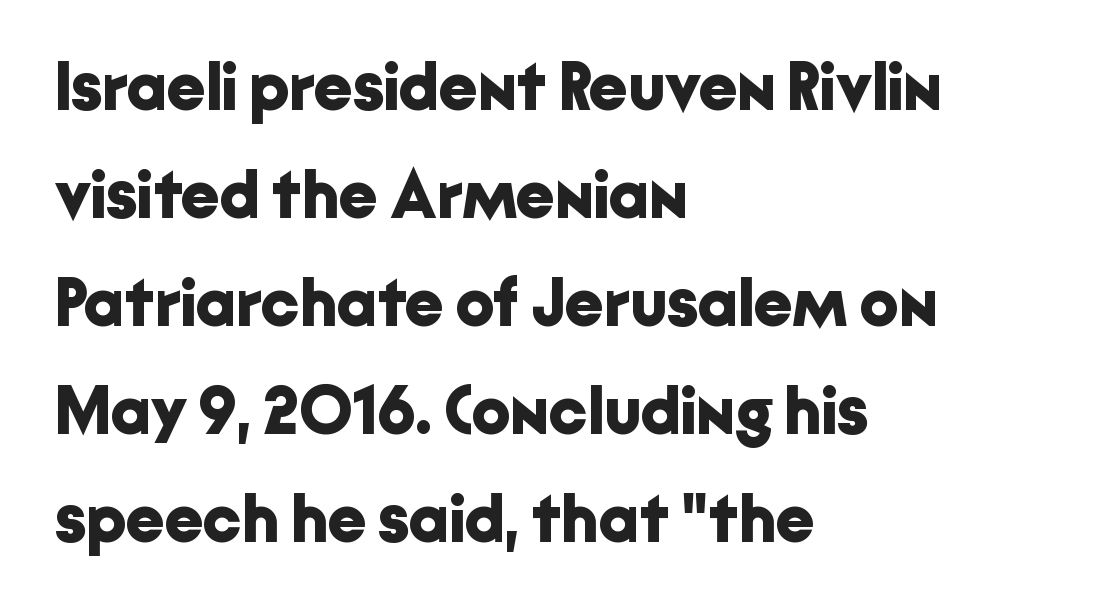
The image shows 68 px bold sans-serif type, upright; set left-aligned, normal line spacing (1.59x), normal letter spacing, not underlined; low stroke contrast and a medium x-height.
